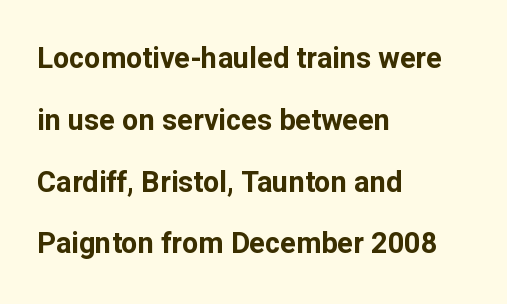
{"serif": "no", "italic": "no", "bold": "yes", "weight": "bold", "width": "normal", "stroke_contrast": "low", "x_height": "medium", "monospaced": "no", "underline": "no", "align": "left", "line_spacing": "loose", "line_spacing_ratio": 2.13, "letter_spacing": "normal", "letter_spacing_em": 0.0, "glyph_px": 29}
